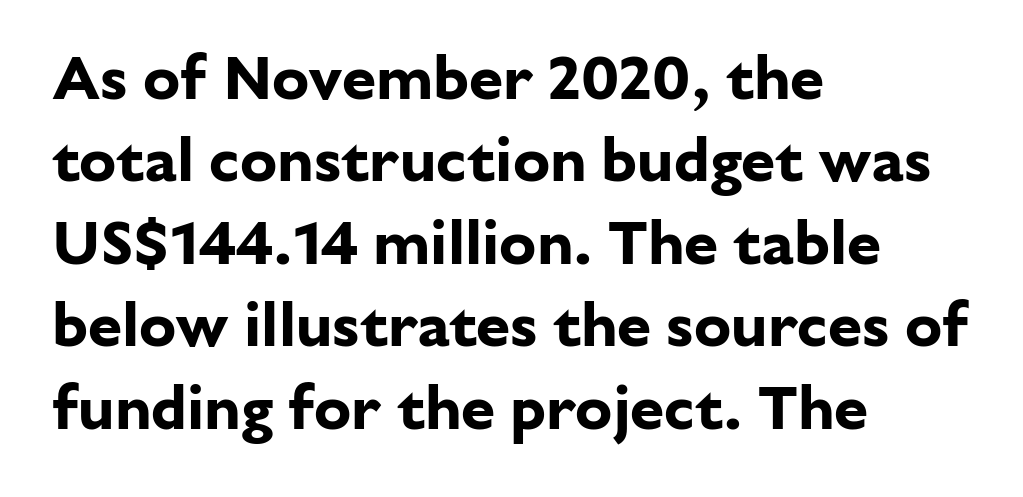
The image shows 62 px bold sans-serif type, upright; set left-aligned, normal line spacing (1.33x), normal letter spacing, not underlined; low stroke contrast and a medium x-height.
